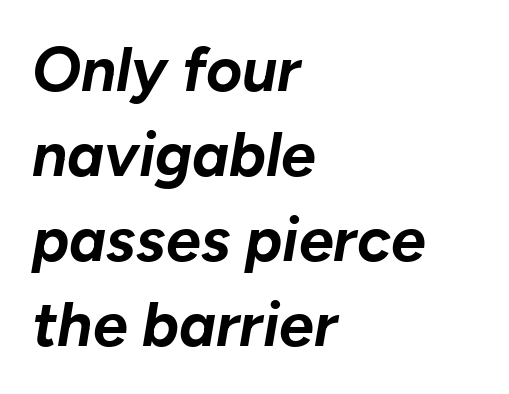
The image shows 62 px bold type, italic (leaning right); set left-aligned, normal line spacing (1.37x), normal letter spacing, not underlined; low stroke contrast and a medium x-height.
